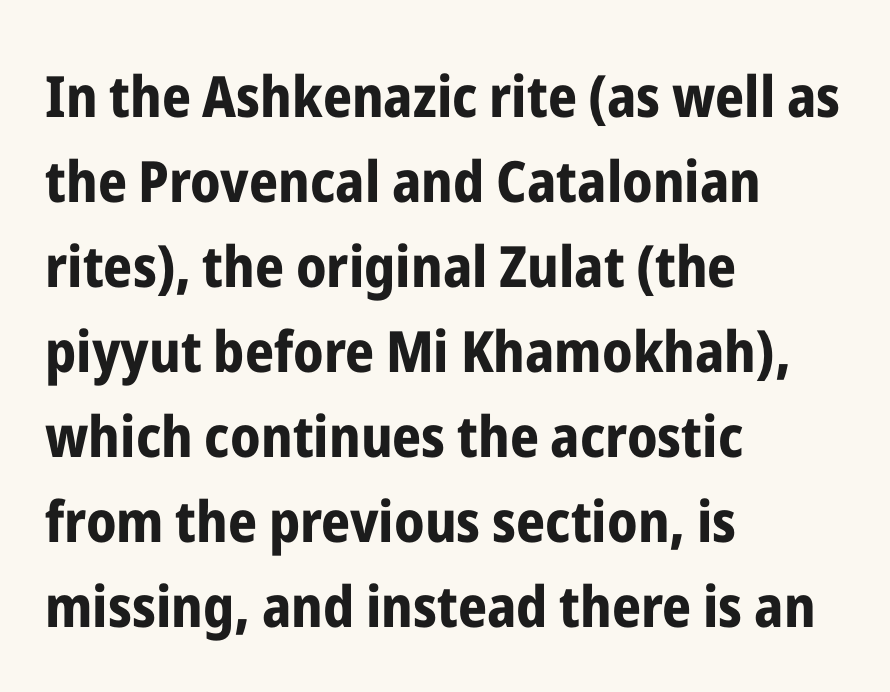
Q: Is the text bold? A: Yes.
Q: Is the text italic (slanted)? A: No, it is upright.
Q: Is the typeface a serif or a sans-serif typeface? A: Sans-serif.
Q: Is the text underlined? A: No.
Q: How is the paragraph aligned? A: Left-aligned.
Q: Is the spacing between letters normal or unusually wide? A: Normal.
Q: Is the spacing between lines tight, normal or loose? A: Normal.
Q: Width (condensed, normal, or wide)? A: Condensed.
Q: Stroke contrast? A: Low.
Q: x-height? A: Medium.
Q: Monospaced? A: No.
